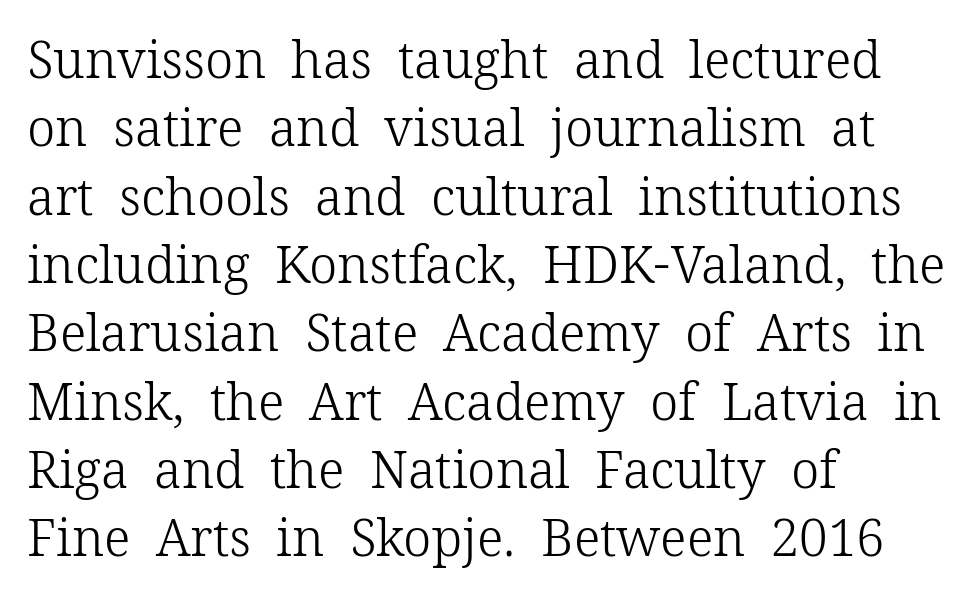
The image shows 51 px light serif type, upright; set left-aligned, normal line spacing (1.34x), normal letter spacing, not underlined; low stroke contrast and a medium x-height.
